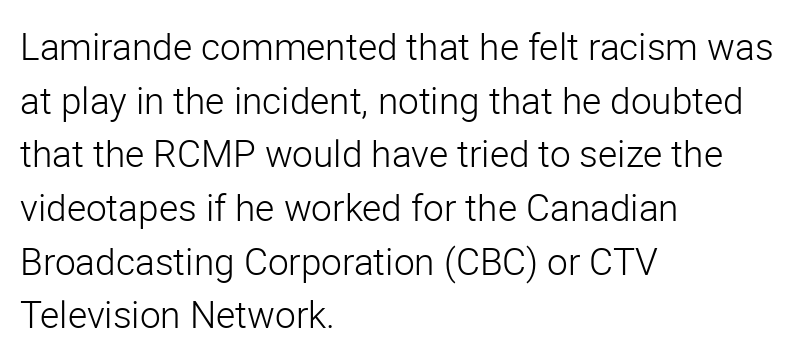
{"serif": "no", "italic": "no", "bold": "no", "weight": "light", "width": "normal", "stroke_contrast": "low", "x_height": "medium", "monospaced": "no", "underline": "no", "align": "left", "line_spacing": "normal", "line_spacing_ratio": 1.45, "letter_spacing": "normal", "letter_spacing_em": 0.0, "glyph_px": 37}
